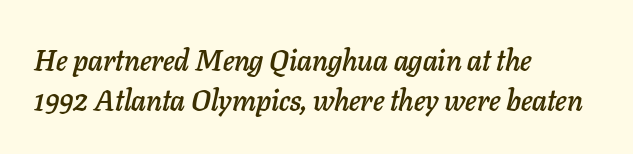
In CSS terms this would be text-align: left. Any mark beneath the type? The region is blank. Between one letter and the next there's only the usual sliver of space. Vertically, the passage feels balanced, rows spaced as you'd expect.
